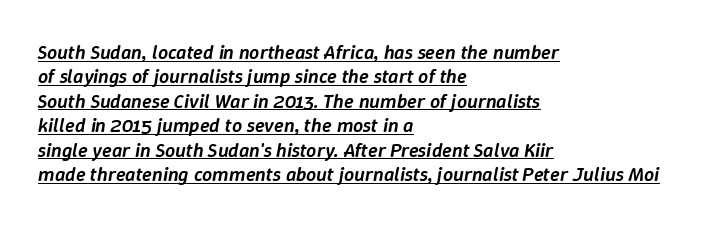
Standard letterfit; no display-style spreading of the glyphs. All the whitespace from short lines collects on the right. The rendered words wear a rule along their underside. Notice the strokes are somewhat thickened but not fully heavy: this is a semibold. Slanted lettering throughout.
